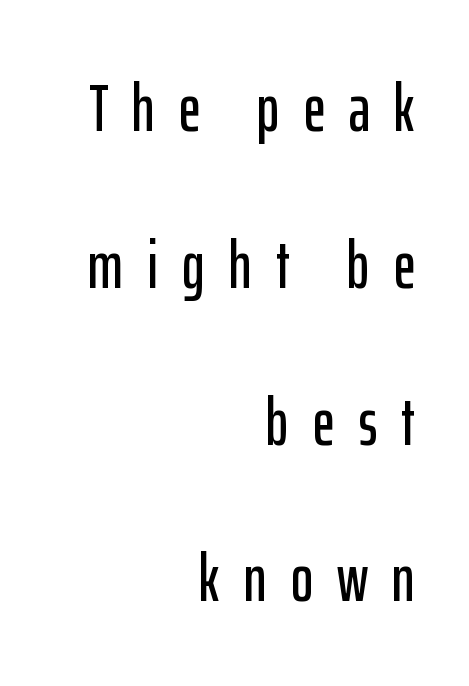
The space between consecutive lines is lavish. This sample uses a sans-serif face. The words here are not underlined. The passage shown is typed in a proportional face where columns would drift.
